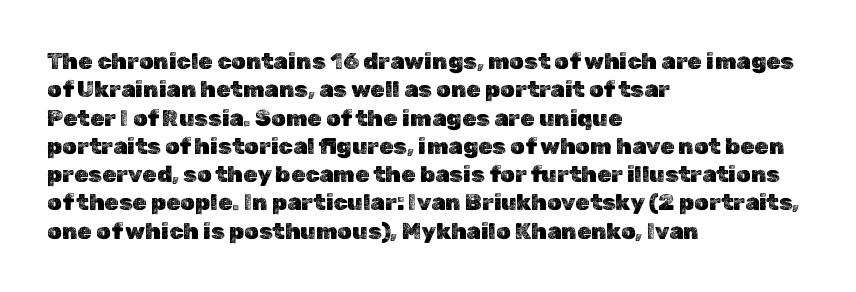
{"italic": "no", "underline": "no", "align": "left", "line_spacing_ratio": 1.23, "letter_spacing": "normal", "letter_spacing_em": 0.0, "glyph_px": 23}
